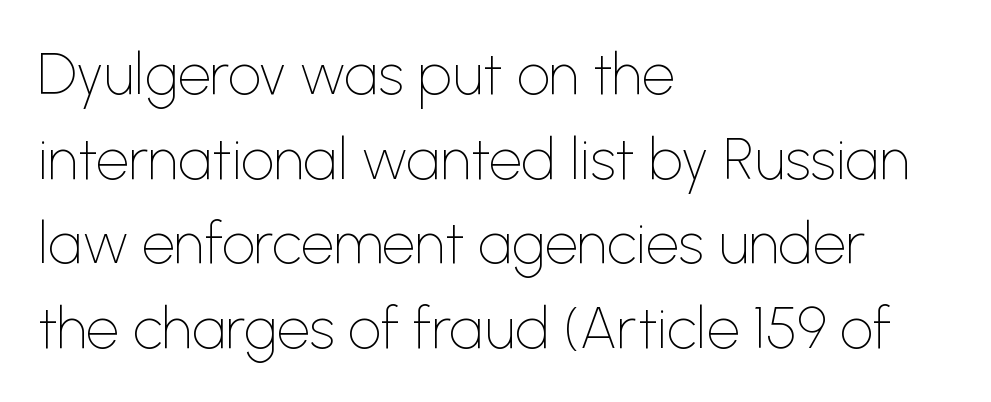
{"serif": "no", "italic": "no", "bold": "no", "weight": "thin", "width": "normal", "stroke_contrast": "low", "x_height": "medium", "monospaced": "no", "underline": "no", "align": "left", "line_spacing": "normal", "line_spacing_ratio": 1.46, "letter_spacing": "normal", "letter_spacing_em": 0.0, "glyph_px": 58}
